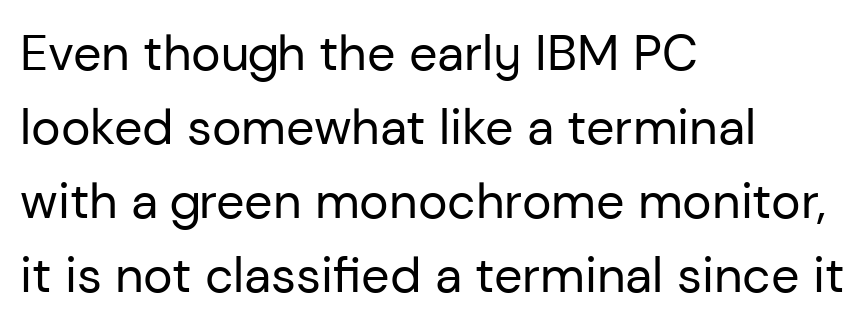
{"serif": "no", "italic": "no", "bold": "no", "weight": "regular", "width": "normal", "stroke_contrast": "low", "x_height": "medium", "monospaced": "no", "underline": "no", "align": "left", "line_spacing": "normal", "line_spacing_ratio": 1.48, "letter_spacing": "normal", "letter_spacing_em": 0.0, "glyph_px": 50}
